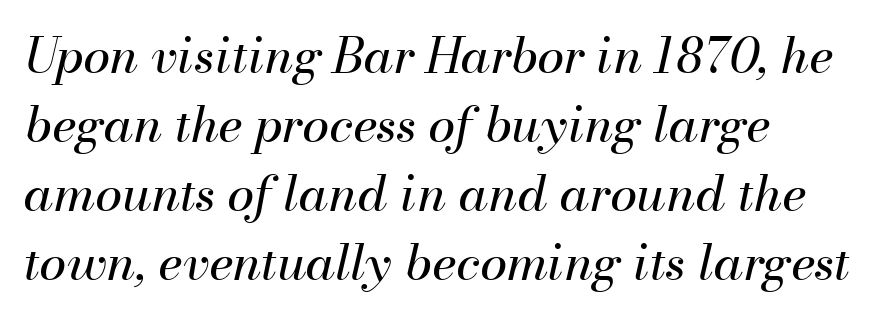
Q: Is the text bold? A: No.
Q: Is the text italic (slanted)? A: Yes, it leans right by about 13 degrees.
Q: Is the text underlined? A: No.
Q: How is the paragraph aligned? A: Left-aligned.
Q: Is the spacing between letters normal or unusually wide? A: Normal.
Q: Is the spacing between lines tight, normal or loose? A: Normal.
Q: Width (condensed, normal, or wide)? A: Normal.
Q: Stroke contrast? A: Medium.
Q: x-height? A: Small.
Q: Monospaced? A: No.
